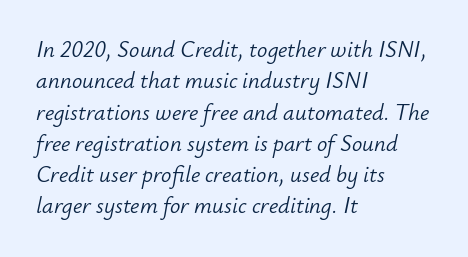
Q: Is the text bold? A: No.
Q: Is the text italic (slanted)? A: Yes, it leans right by about 12 degrees.
Q: Is the text underlined? A: No.
Q: How is the paragraph aligned? A: Left-aligned.
Q: Is the spacing between letters normal or unusually wide? A: Normal.
Q: Is the spacing between lines tight, normal or loose? A: Normal.
